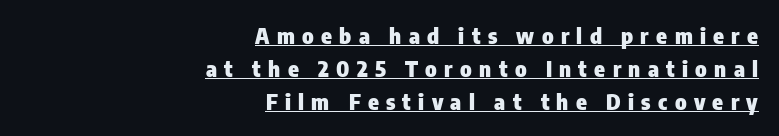
The passage shown is underscored from start to finish. You could only call the tracking loose — the letters float apart. Notice how the passage keeps a crisp vertical edge on the right only. The vertical gap from one line to the next is medium. The typesetting leans heavy: a genuine bold.
